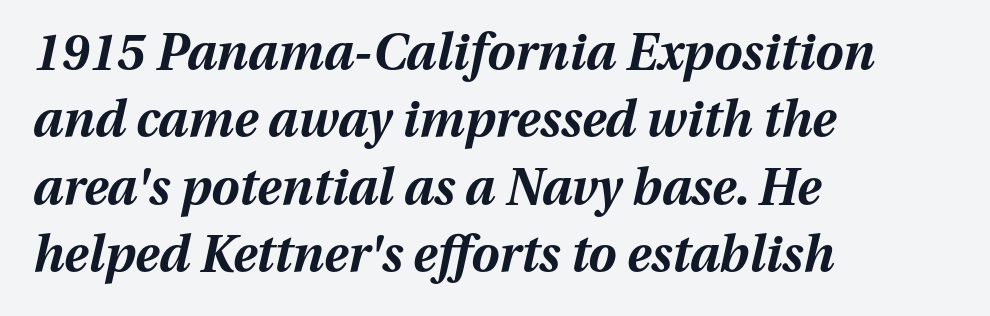
Q: Is the text bold? A: Yes.
Q: Is the text italic (slanted)? A: Yes, it leans right by about 13 degrees.
Q: Is the text underlined? A: No.
Q: How is the paragraph aligned? A: Left-aligned.
Q: Is the spacing between letters normal or unusually wide? A: Normal.
Q: Is the spacing between lines tight, normal or loose? A: Normal.
Q: Width (condensed, normal, or wide)? A: Normal.
Q: Stroke contrast? A: Medium.
Q: x-height? A: Medium.
Q: Monospaced? A: No.
